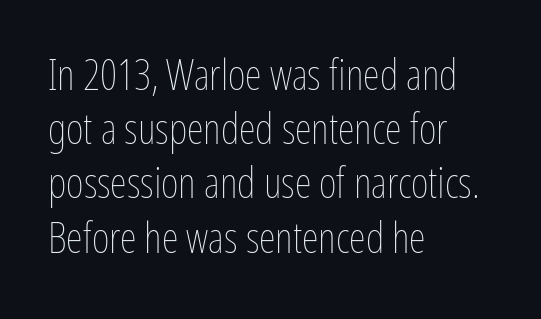
{"italic": "no", "bold": "no", "weight": "thin", "width": "condensed", "stroke_contrast": "low", "x_height": "medium", "monospaced": "no", "underline": "no", "align": "left", "line_spacing": "normal", "line_spacing_ratio": 1.26, "letter_spacing": "normal", "letter_spacing_em": 0.0, "glyph_px": 43}
